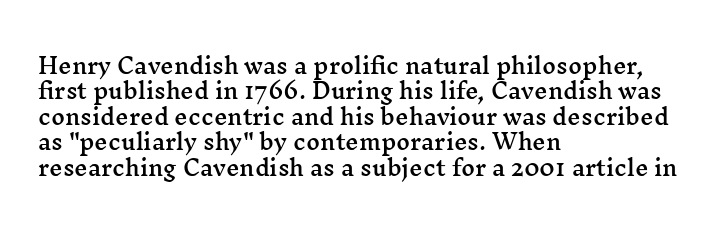
The image shows 21 px text type, upright; set left-aligned, line spacing 1.21x, normal letter spacing, not underlined.
